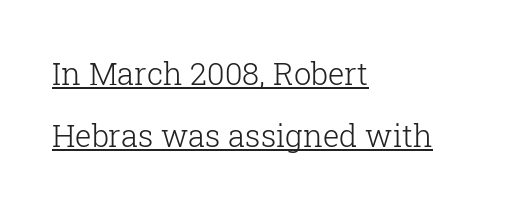
{"serif": "yes", "italic": "no", "bold": "no", "weight": "light", "width": "normal", "stroke_contrast": "low", "x_height": "medium", "monospaced": "no", "underline": "yes", "align": "left", "line_spacing": "loose", "line_spacing_ratio": 1.99, "letter_spacing": "normal", "letter_spacing_em": 0.0, "glyph_px": 31}
